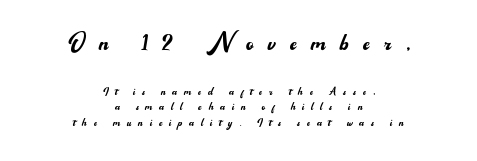
{"serif": "no", "bold": "no", "weight": "regular", "width": "normal", "stroke_contrast": "medium", "x_height": "small", "monospaced": "no", "underline": "no", "align": "center", "line_spacing": "tight", "line_spacing_ratio": 1.12, "letter_spacing": "wide", "letter_spacing_em": 0.49, "larger_block": "first", "size_ratio": 2.07, "glyph_px": 29}
